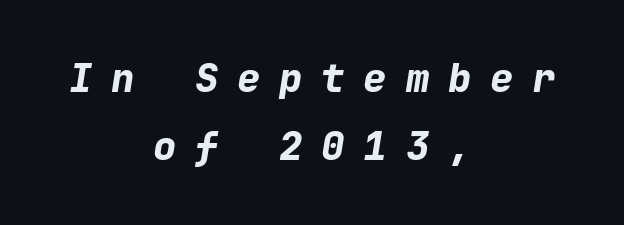
The typesetter chose a symmetrical, centered arrangement here. The rendering inserts visible extra space after every character. The area under the type is left untouched. The whole block is typeset with a tilt. The strokes are fattened all the way to bold. Looks like terminal output: every glyph gets an equal slot.
